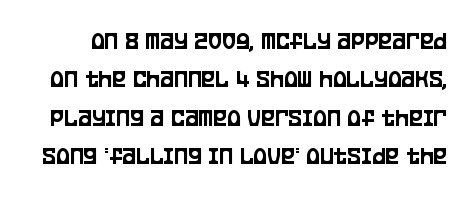
{"italic": "no", "underline": "no", "line_spacing": "normal", "line_spacing_ratio": 1.48, "letter_spacing": "normal", "letter_spacing_em": 0.0, "glyph_px": 26}
